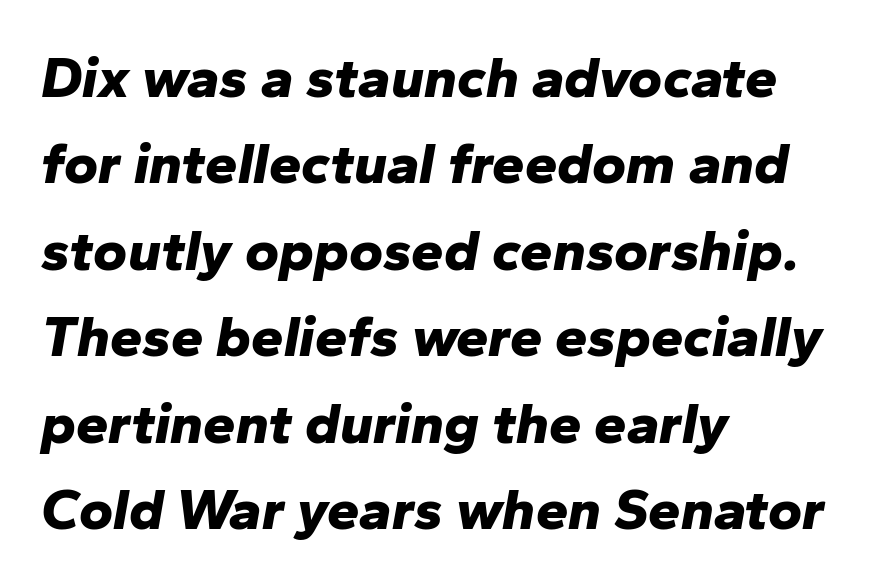
{"italic": "yes", "lean": "right", "slant_degrees": 10, "bold": "yes", "weight": "bold", "width": "normal", "stroke_contrast": "low", "x_height": "medium", "monospaced": "no", "underline": "no", "align": "left", "line_spacing": "normal", "line_spacing_ratio": 1.49, "letter_spacing": "normal", "letter_spacing_em": 0.0, "glyph_px": 58}
